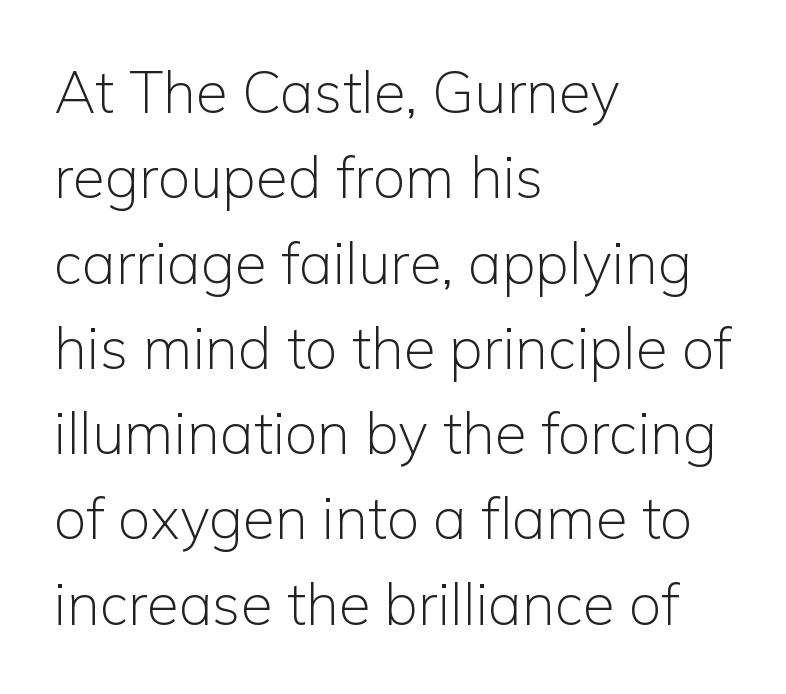
The image shows 58 px light sans-serif type, upright; set left-aligned, normal line spacing (1.47x), normal letter spacing, not underlined; low stroke contrast and a medium x-height.
